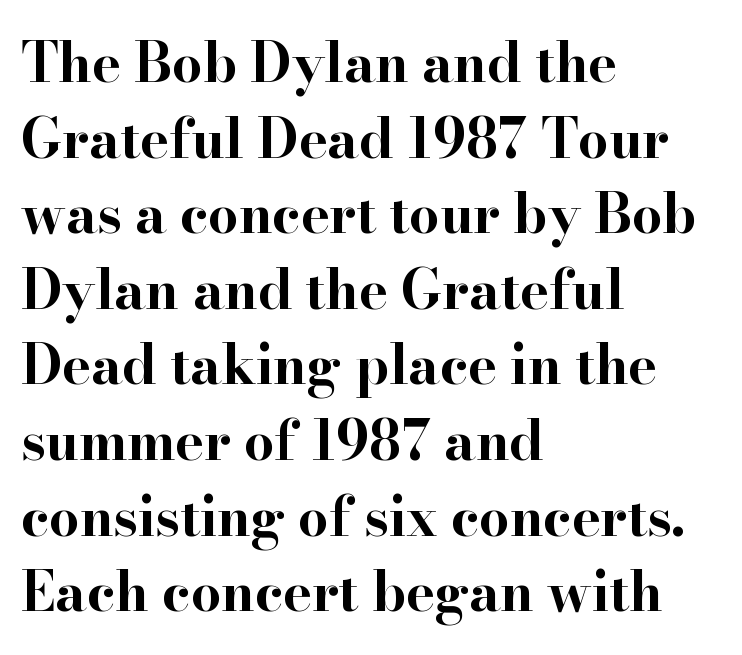
{"serif": "yes", "italic": "no", "bold": "yes", "weight": "bold", "width": "wide", "stroke_contrast": "high", "x_height": "small", "monospaced": "no", "underline": "no", "align": "left", "line_spacing": "normal", "line_spacing_ratio": 1.4, "letter_spacing": "normal", "letter_spacing_em": 0.0, "glyph_px": 54}
